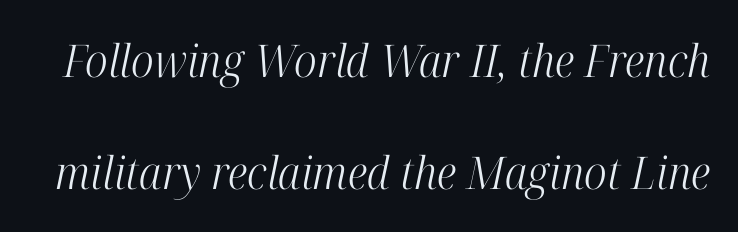
Inter-character spacing is left at the font's built-in metrics. Spacing verdict: proportional, widths tailored to each character. Successive baselines arrive slowly, with a big drop between each. The letters are slanted; this is an italic face. Note: serifs present on the glyphs.
